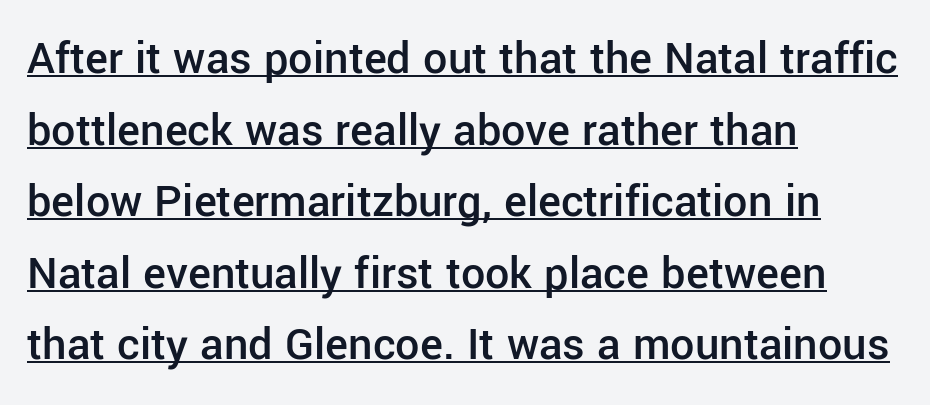
{"serif": "no", "italic": "no", "bold": "semi", "weight": "semibold", "width": "normal", "stroke_contrast": "low", "x_height": "medium", "monospaced": "no", "underline": "yes", "align": "left", "line_spacing": "normal", "line_spacing_ratio": 1.49, "letter_spacing": "normal", "letter_spacing_em": 0.0, "glyph_px": 48}
